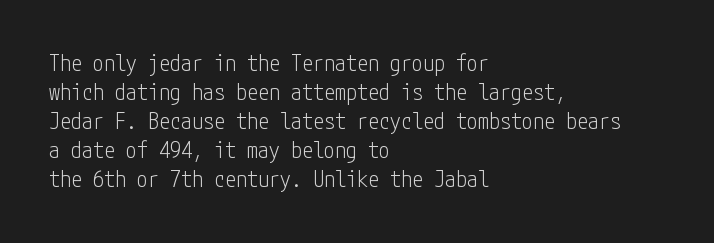
{"italic": "no", "bold": "no", "underline": "no", "align": "left", "line_spacing": "normal", "line_spacing_ratio": 1.32, "letter_spacing": "normal", "letter_spacing_em": 0.0, "glyph_px": 22}
